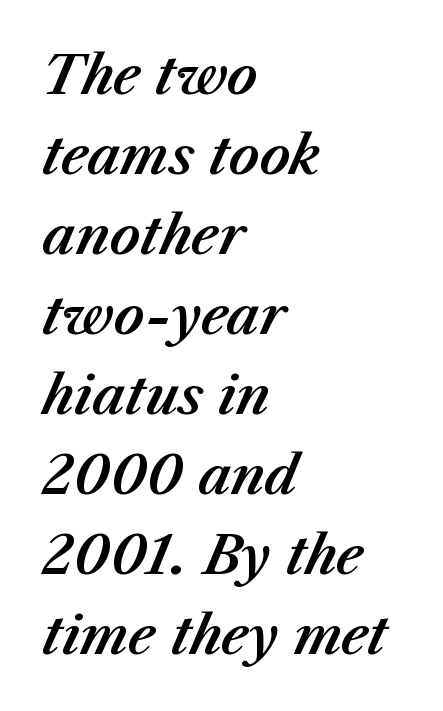
The image shows 53 px text type, italic (leaning right); set left-aligned, normal line spacing (1.51x), normal letter spacing, not underlined; medium stroke contrast and a medium x-height.
